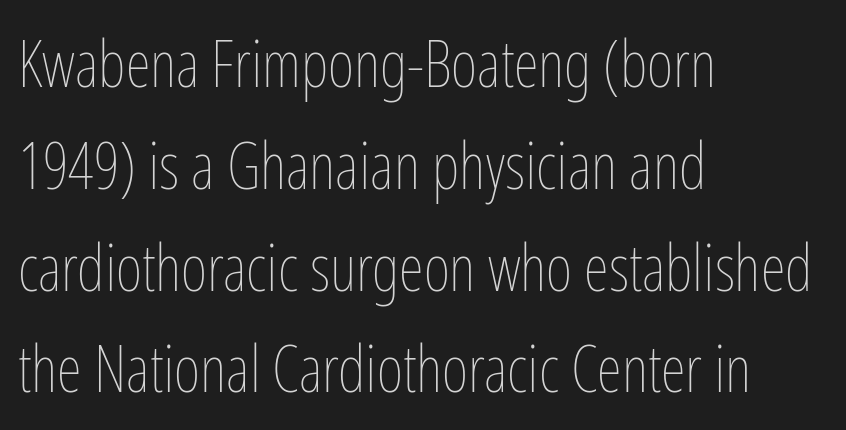
This sample uses an upright cut, with every glyph sitting square on the baseline. Honestly, the letter spacing is just normal — you wouldn't notice it. The cut favours lightness, reaching ordinary text weight at its darkest. Visually the block forms a straight wall on the left and a jagged coastline on the right.
